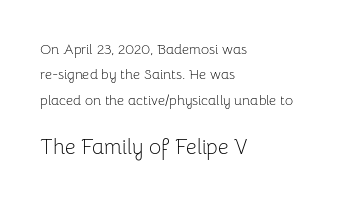
The image shows 21 px text type, upright; set left-aligned, line spacing 1.81x, normal letter spacing, not underlined; the second (bottom) block is 1.5x larger.
